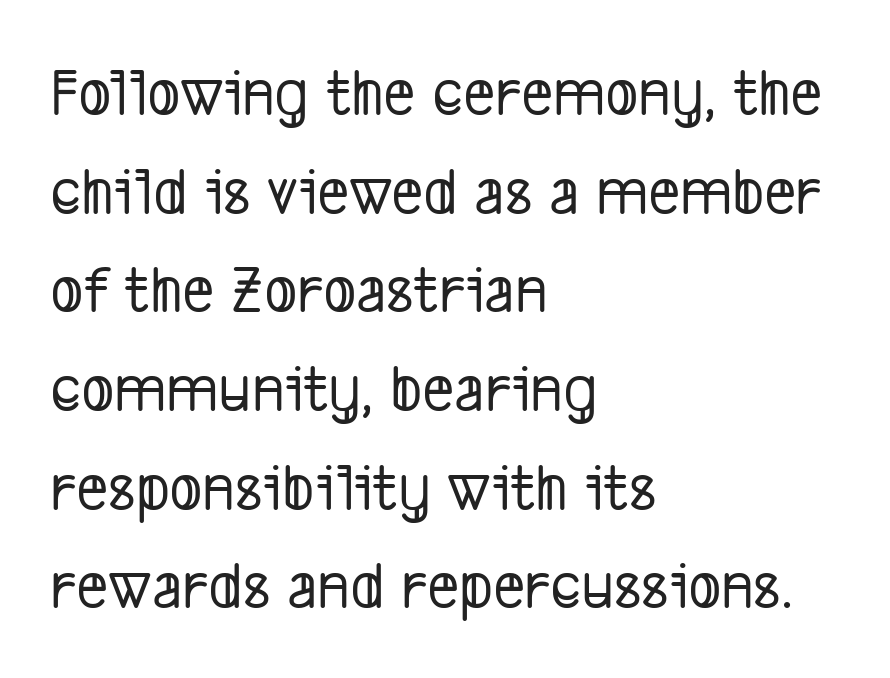
Q: Is the typeface a serif or a sans-serif typeface? A: Sans-serif.
Q: Is the text underlined? A: No.
Q: How is the paragraph aligned? A: Left-aligned.
Q: Is the spacing between letters normal or unusually wide? A: Normal.
Q: Is the spacing between lines tight, normal or loose? A: Normal.
Q: Width (condensed, normal, or wide)? A: Condensed.
Q: Stroke contrast? A: Low.
Q: x-height? A: Medium.
Q: Monospaced? A: No.
